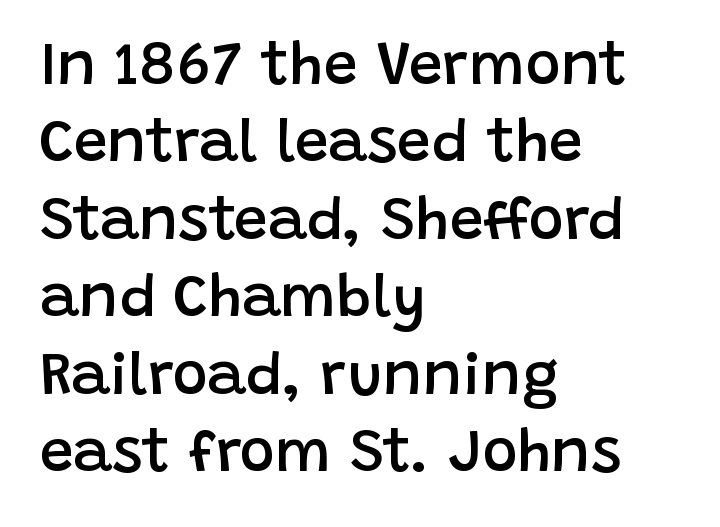
{"serif": "no", "italic": "no", "bold": "semi", "weight": "semibold", "width": "normal", "stroke_contrast": "low", "x_height": "large", "monospaced": "no", "underline": "no", "align": "left", "line_spacing": "normal", "line_spacing_ratio": 1.29, "letter_spacing": "normal", "letter_spacing_em": 0.0, "glyph_px": 60}
